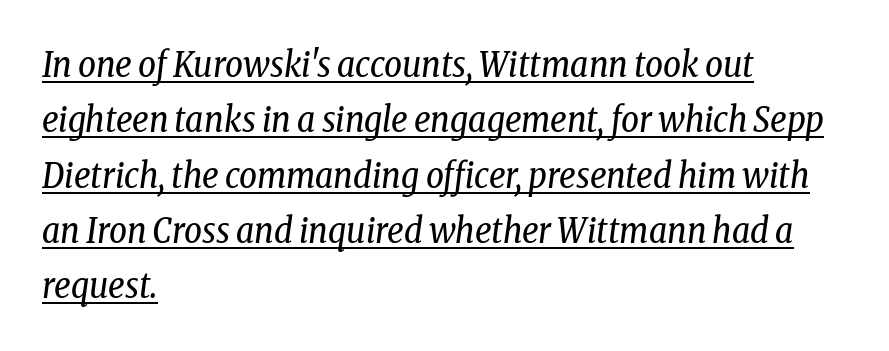
The image shows 35 px regular-weight, condensed serif type, italic (leaning right); set left-aligned, normal line spacing (1.58x), normal letter spacing, underlined; low stroke contrast and a medium x-height.
